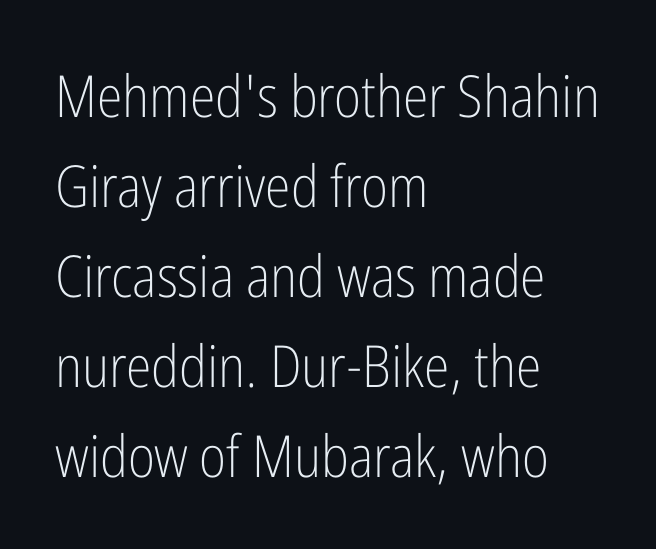
{"serif": "no", "italic": "no", "bold": "no", "weight": "light", "width": "condensed", "stroke_contrast": "low", "x_height": "medium", "monospaced": "no", "underline": "no", "align": "left", "line_spacing": "normal", "line_spacing_ratio": 1.55, "letter_spacing": "normal", "letter_spacing_em": 0.0, "glyph_px": 58}
